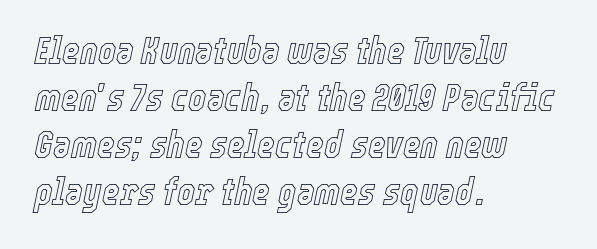
Q: Is the text italic (slanted)? A: Yes, it leans right by about 12 degrees.
Q: Is the text underlined? A: No.
Q: How is the paragraph aligned? A: Left-aligned.
Q: Is the spacing between letters normal or unusually wide? A: Normal.
Q: Width (condensed, normal, or wide)? A: Condensed.
Q: x-height? A: Medium.
Q: Monospaced? A: No.
